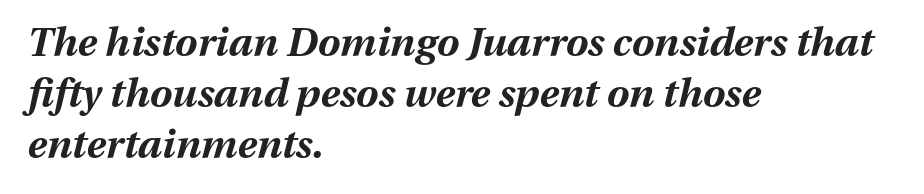
These lines were composed using italics. Looks like regular typesetting: each glyph gets only the width it needs. Honestly, there is no underline to notice here at all. This sample is left-justified, so line endings fall wherever the words run out. Leading: standard.
